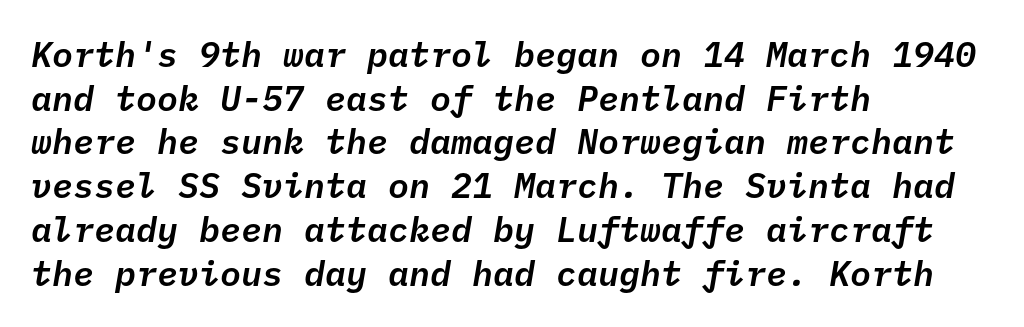
The image shows 35 px text type, italic (leaning right), monospaced; set left-aligned, normal line spacing (1.25x), normal letter spacing, not underlined; low stroke contrast and a medium x-height.
